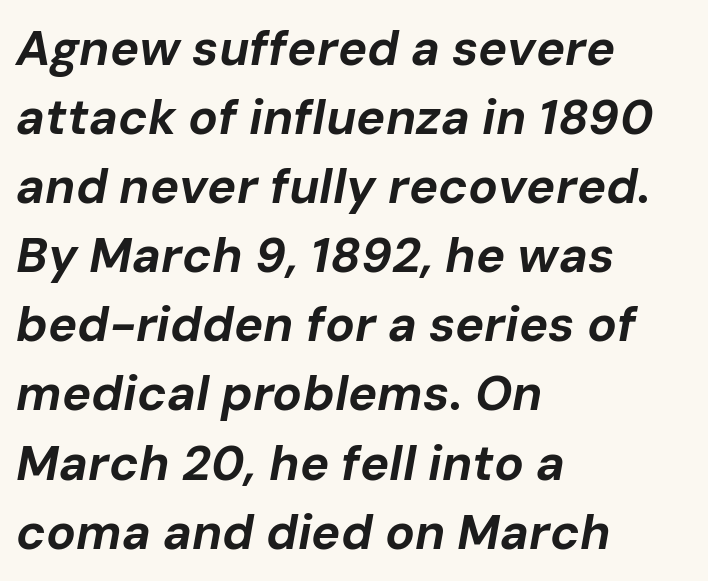
Q: Is the text bold? A: Yes.
Q: Is the text italic (slanted)? A: Yes, it leans right by about 10 degrees.
Q: Is the text underlined? A: No.
Q: How is the paragraph aligned? A: Left-aligned.
Q: Is the spacing between letters normal or unusually wide? A: Normal.
Q: Is the spacing between lines tight, normal or loose? A: Normal.
Q: Width (condensed, normal, or wide)? A: Normal.
Q: Stroke contrast? A: Low.
Q: x-height? A: Medium.
Q: Monospaced? A: No.
